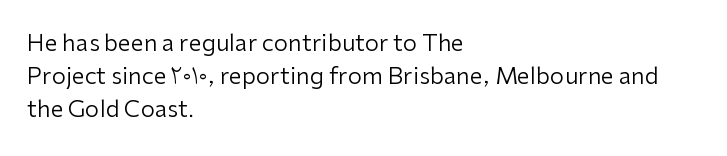
{"italic": "no", "bold": "no", "underline": "no", "align": "left", "line_spacing": "normal", "line_spacing_ratio": 1.44, "letter_spacing": "normal", "letter_spacing_em": 0.0, "glyph_px": 23}
